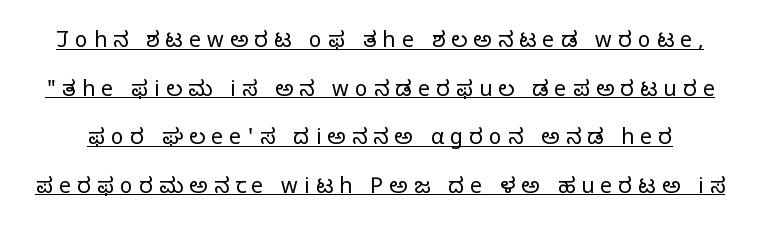
The image shows 21 px text type, upright; set loose line spacing (2.31x), unusually wide letter spacing (+0.3 em), underlined.
